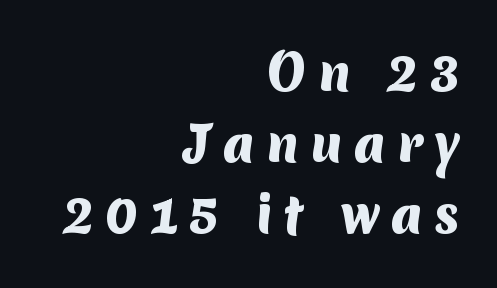
{"serif": "no", "bold": "yes", "weight": "heavy", "width": "normal", "stroke_contrast": "medium", "x_height": "medium", "monospaced": "no", "underline": "no", "align": "right", "line_spacing": "normal", "line_spacing_ratio": 1.45, "letter_spacing": "wide", "letter_spacing_em": 0.23, "glyph_px": 49}
